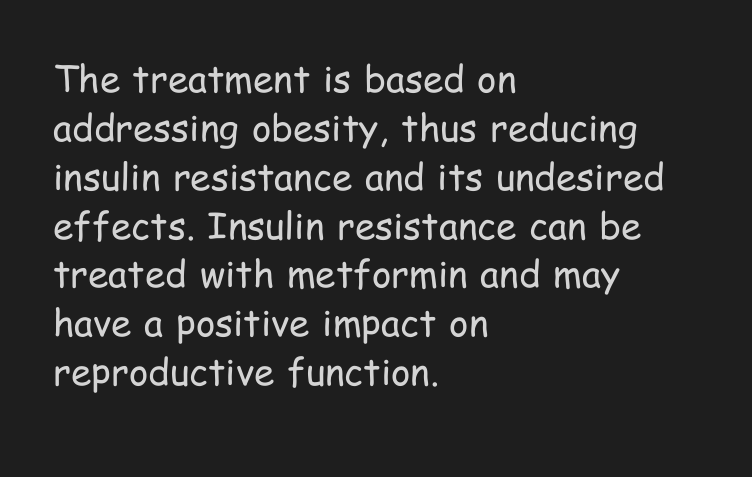
Q: Is the text bold? A: No.
Q: Is the text italic (slanted)? A: No, it is upright.
Q: Is the typeface a serif or a sans-serif typeface? A: Sans-serif.
Q: Is the text underlined? A: No.
Q: How is the paragraph aligned? A: Left-aligned.
Q: Is the spacing between letters normal or unusually wide? A: Normal.
Q: Is the spacing between lines tight, normal or loose? A: Normal.
Q: Width (condensed, normal, or wide)? A: Condensed.
Q: Stroke contrast? A: Low.
Q: x-height? A: Medium.
Q: Monospaced? A: No.
